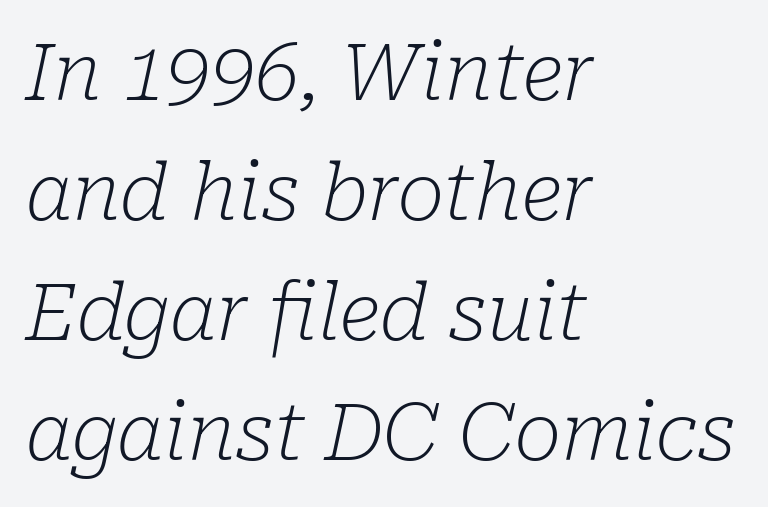
Rule under the text: the space is simply empty. The face used here is proportionally spaced, like ordinary book or web type. In terms of posture, this sample is oblique. This sample uses plain, unmodified letter spacing. The letters look calm and open, with moderate or lighter stems.
